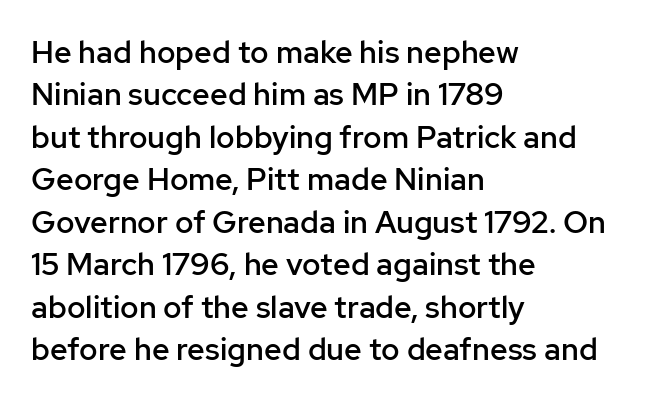
Students, this is semibold: more ink than regular, less than bold. Letterform terminals end flat and unadorned throughout the passage. Caption: standard tracking, unaltered. The face used here is proportionally spaced, like ordinary book or web type. Does the leading feel generous? No, just average. A bare baseline throughout the passage.
